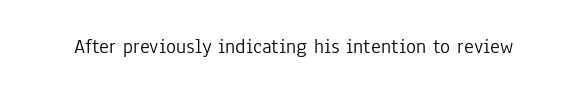
The image shows 21 px text type, upright; set normal letter spacing, not underlined.
